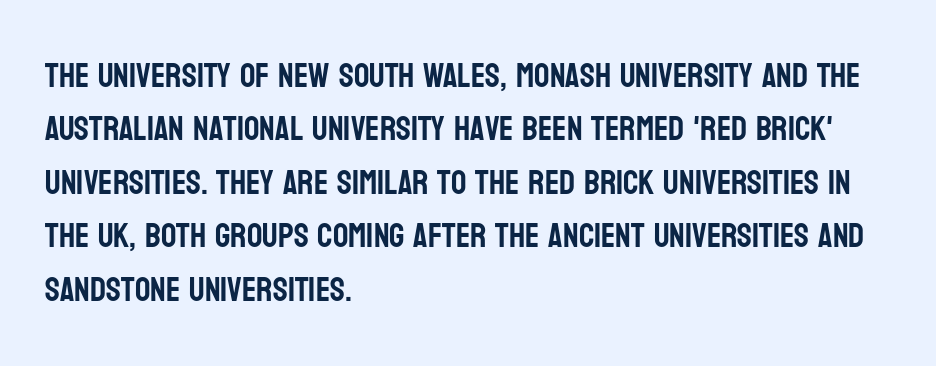
Q: Is the text italic (slanted)? A: No, it is upright.
Q: Is the typeface a serif or a sans-serif typeface? A: Sans-serif.
Q: Is the text underlined? A: No.
Q: How is the paragraph aligned? A: Left-aligned.
Q: Is the spacing between letters normal or unusually wide? A: Normal.
Q: Is the spacing between lines tight, normal or loose? A: Normal.
Q: Width (condensed, normal, or wide)? A: Condensed.
Q: Stroke contrast? A: Low.
Q: x-height? A: Large.
Q: Monospaced? A: No.
